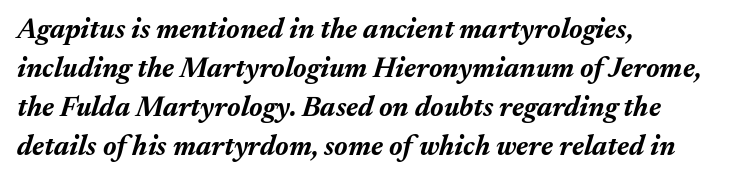
Q: Is the text bold? A: Yes.
Q: Is the text italic (slanted)? A: Yes, it leans right by about 17 degrees.
Q: Is the text underlined? A: No.
Q: How is the paragraph aligned? A: Left-aligned.
Q: Is the spacing between letters normal or unusually wide? A: Normal.
Q: Is the spacing between lines tight, normal or loose? A: Normal.
Q: Width (condensed, normal, or wide)? A: Normal.
Q: Stroke contrast? A: Medium.
Q: x-height? A: Medium.
Q: Monospaced? A: No.
